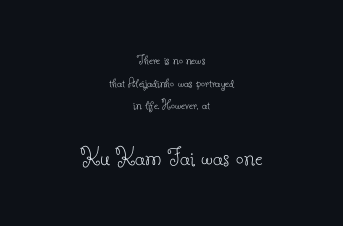
{"italic": "no", "bold": "no", "underline": "no", "align": "center", "line_spacing": "normal", "line_spacing_ratio": 1.61, "letter_spacing": "normal", "letter_spacing_em": 0.0, "larger_block": "second", "size_ratio": 1.93, "glyph_px": 27}
